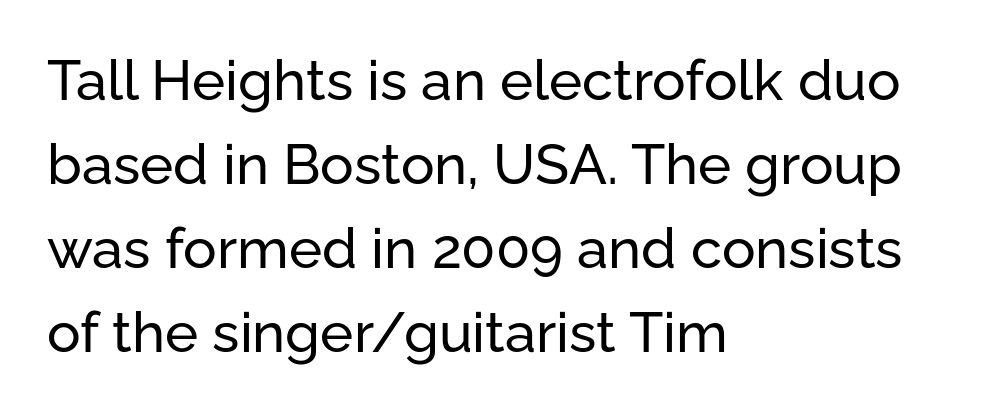
The image shows 56 px sans-serif type, upright; set left-aligned, normal line spacing (1.5x), normal letter spacing, not underlined; low stroke contrast and a medium x-height.
